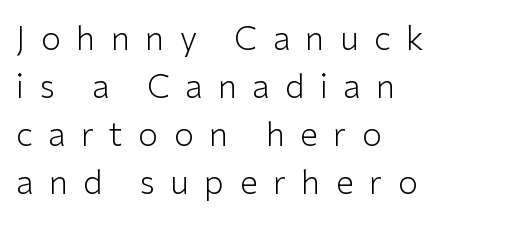
The image shows 33 px light sans-serif type, upright; set left-aligned, normal line spacing (1.45x), unusually wide letter spacing (+0.46 em), not underlined; low stroke contrast and a medium x-height.
